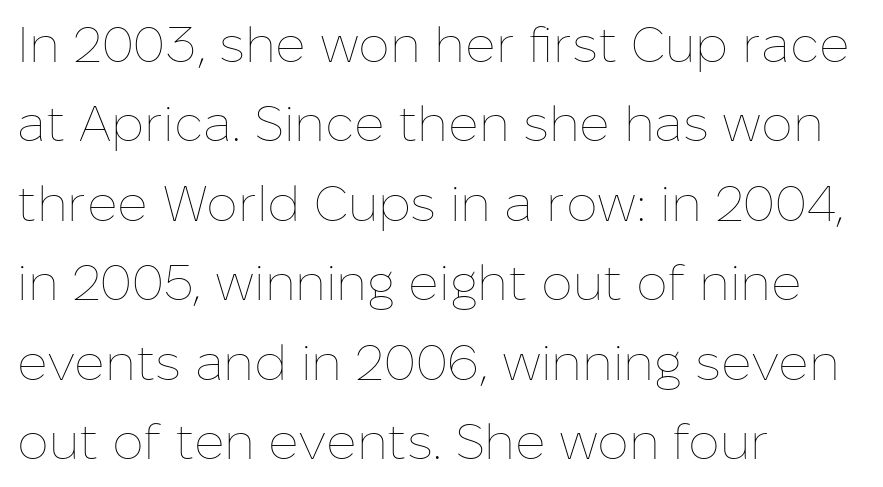
The image shows 50 px thin type, upright; set left-aligned, normal line spacing (1.59x), normal letter spacing, not underlined; low stroke contrast and a medium x-height.
